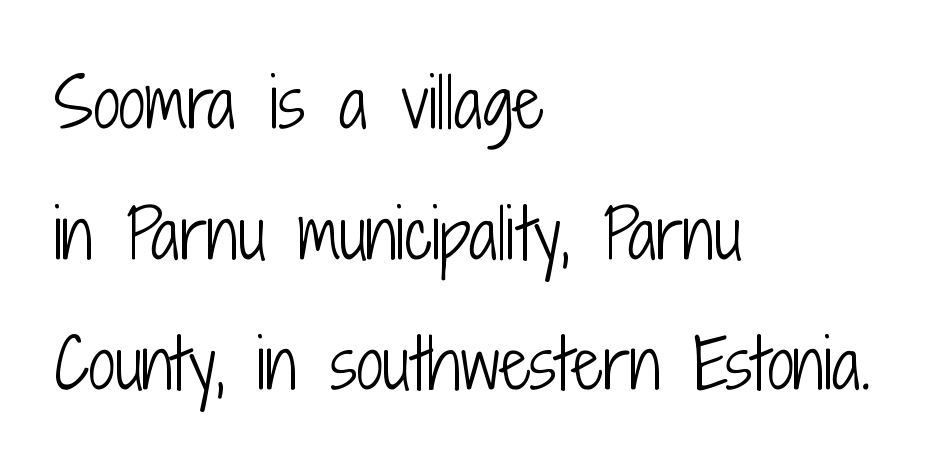
The image shows 67 px light, condensed sans-serif type, upright; set left-aligned, loose line spacing (1.95x), normal letter spacing, not underlined; low stroke contrast and a medium x-height.
